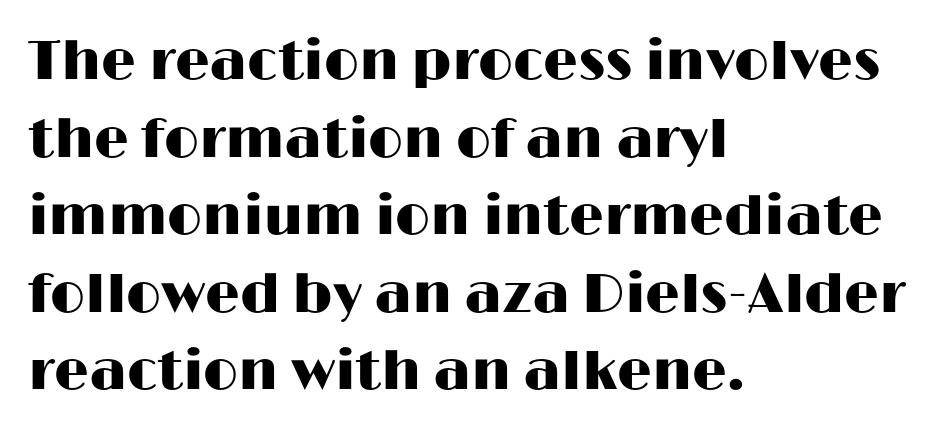
Q: Is the text italic (slanted)? A: No, it is upright.
Q: Is the typeface a serif or a sans-serif typeface? A: Sans-serif.
Q: Is the text underlined? A: No.
Q: How is the paragraph aligned? A: Left-aligned.
Q: Is the spacing between letters normal or unusually wide? A: Normal.
Q: Is the spacing between lines tight, normal or loose? A: Normal.
Q: Width (condensed, normal, or wide)? A: Wide.
Q: Stroke contrast? A: High.
Q: x-height? A: Medium.
Q: Monospaced? A: No.
